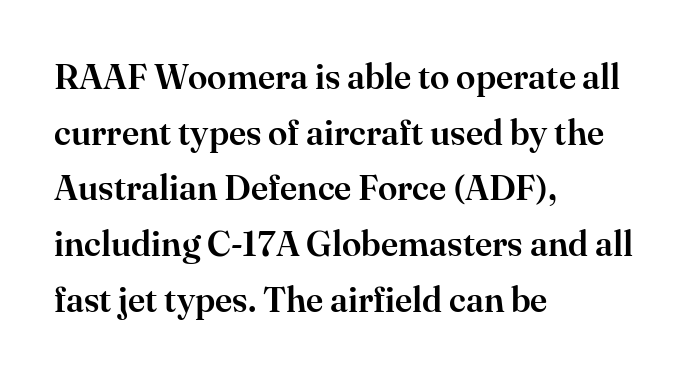
The image shows 35 px serif type, upright; set left-aligned, normal line spacing (1.59x), normal letter spacing, not underlined; high stroke contrast and a small x-height.
